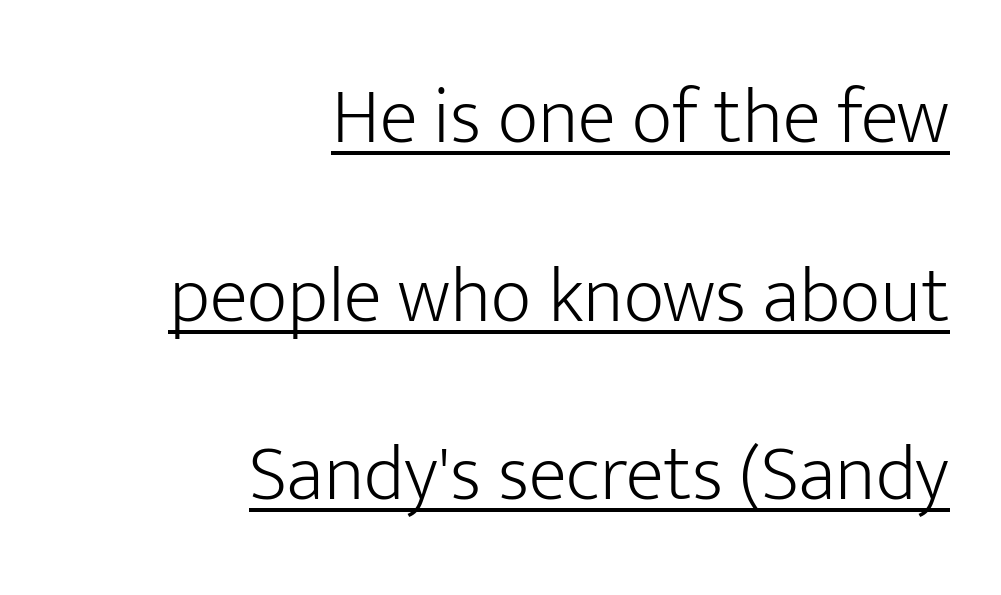
Q: Is the text bold? A: No.
Q: Is the text italic (slanted)? A: No, it is upright.
Q: Is the typeface a serif or a sans-serif typeface? A: Sans-serif.
Q: Is the text underlined? A: Yes.
Q: How is the paragraph aligned? A: Right-aligned.
Q: Is the spacing between letters normal or unusually wide? A: Normal.
Q: Is the spacing between lines tight, normal or loose? A: Loose.
Q: Width (condensed, normal, or wide)? A: Normal.
Q: Stroke contrast? A: Low.
Q: x-height? A: Medium.
Q: Monospaced? A: No.
